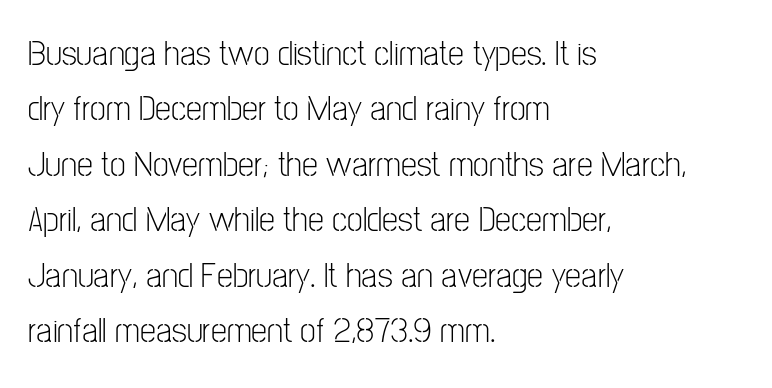
The image shows 36 px light, condensed sans-serif type, upright; set left-aligned, normal line spacing (1.54x), normal letter spacing, not underlined; low stroke contrast and a medium x-height.
